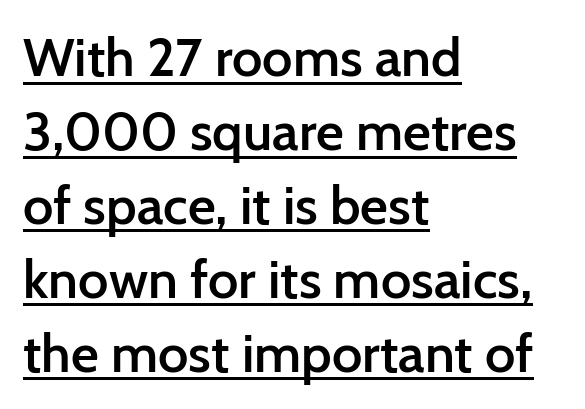
Q: Is the text bold? A: Semi-bold.
Q: Is the text italic (slanted)? A: No, it is upright.
Q: Is the typeface a serif or a sans-serif typeface? A: Sans-serif.
Q: Is the text underlined? A: Yes.
Q: How is the paragraph aligned? A: Left-aligned.
Q: Is the spacing between letters normal or unusually wide? A: Normal.
Q: Is the spacing between lines tight, normal or loose? A: Normal.
Q: Width (condensed, normal, or wide)? A: Normal.
Q: Stroke contrast? A: Low.
Q: x-height? A: Medium.
Q: Monospaced? A: No.
